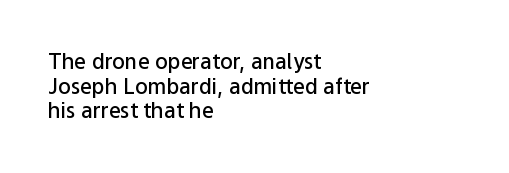
The image shows 21 px text type, upright; set left-aligned, line spacing 1.17x, normal letter spacing, not underlined.
